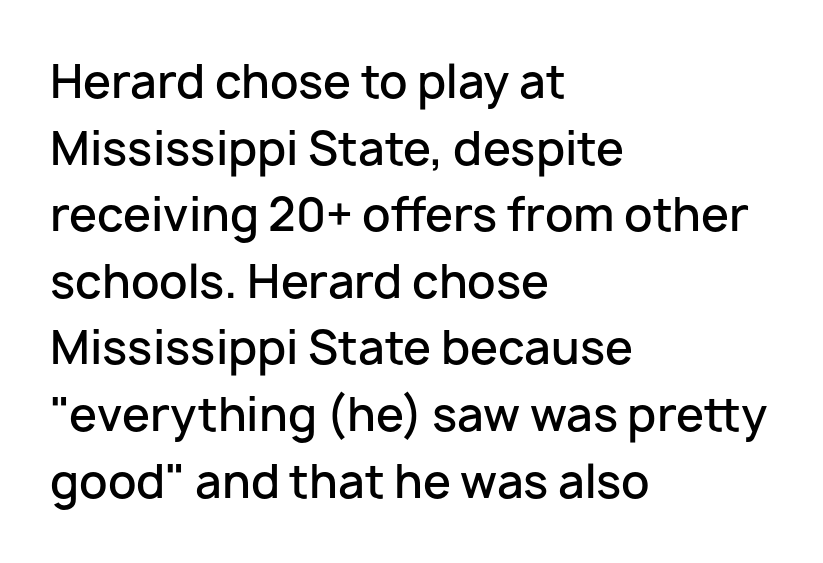
The image shows 45 px semibold sans-serif type, upright; set left-aligned, normal line spacing (1.48x), normal letter spacing, not underlined; low stroke contrast and a medium x-height.
